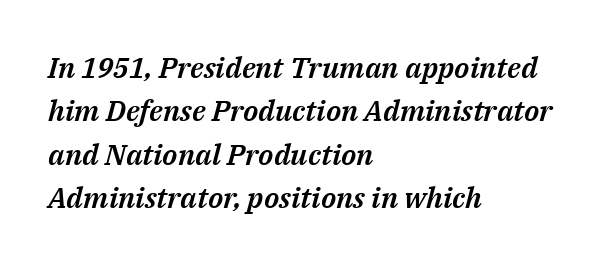
Q: Is the text italic (slanted)? A: Yes, it leans right by about 14 degrees.
Q: Is the text underlined? A: No.
Q: How is the paragraph aligned? A: Left-aligned.
Q: Is the spacing between letters normal or unusually wide? A: Normal.
Q: Is the spacing between lines tight, normal or loose? A: Normal.
Q: Width (condensed, normal, or wide)? A: Normal.
Q: Stroke contrast? A: Medium.
Q: x-height? A: Medium.
Q: Monospaced? A: No.
